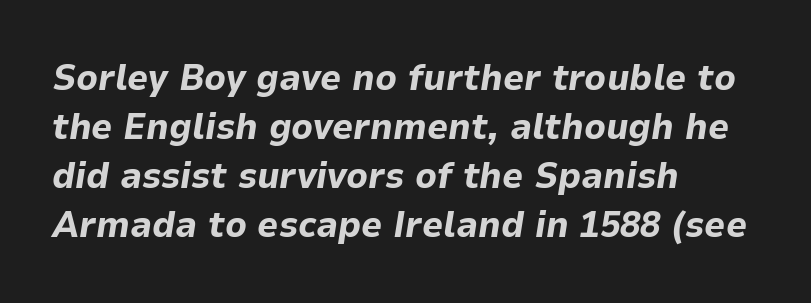
{"italic": "yes", "lean": "right", "slant_degrees": 9, "bold": "yes", "weight": "bold", "width": "normal", "stroke_contrast": "low", "x_height": "medium", "monospaced": "no", "underline": "no", "align": "left", "line_spacing": "normal", "line_spacing_ratio": 1.32, "letter_spacing": "normal", "letter_spacing_em": 0.0, "glyph_px": 37}
